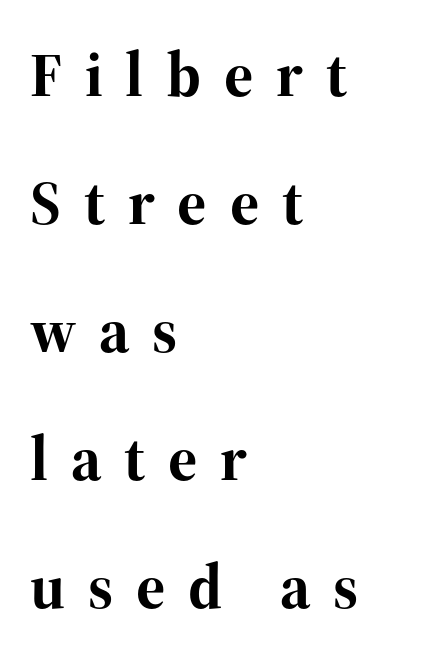
{"serif": "yes", "italic": "no", "bold": "yes", "weight": "bold", "width": "normal", "stroke_contrast": "high", "x_height": "medium", "monospaced": "no", "underline": "no", "align": "left", "line_spacing": "loose", "line_spacing_ratio": 2.03, "letter_spacing": "wide", "letter_spacing_em": 0.36, "glyph_px": 63}
